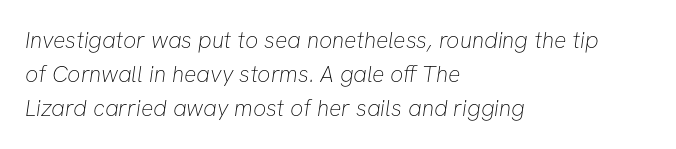
Short note: letters normally spaced. The glyphs are unaccompanied by any horizontal stroke below them. Horizontal bands of white between lines are of average thickness. Where is the straight margin? On the left.
